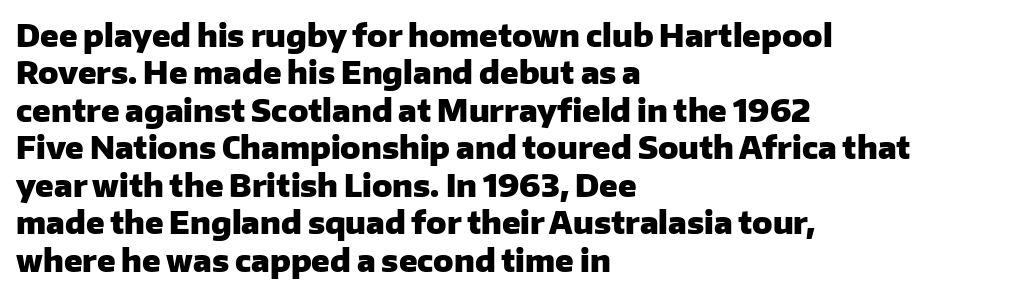
{"serif": "no", "italic": "no", "bold": "yes", "weight": "heavy", "width": "normal", "stroke_contrast": "low", "x_height": "medium", "monospaced": "no", "underline": "no", "align": "left", "line_spacing": "normal", "line_spacing_ratio": 1.25, "letter_spacing": "normal", "letter_spacing_em": 0.0, "glyph_px": 30}
